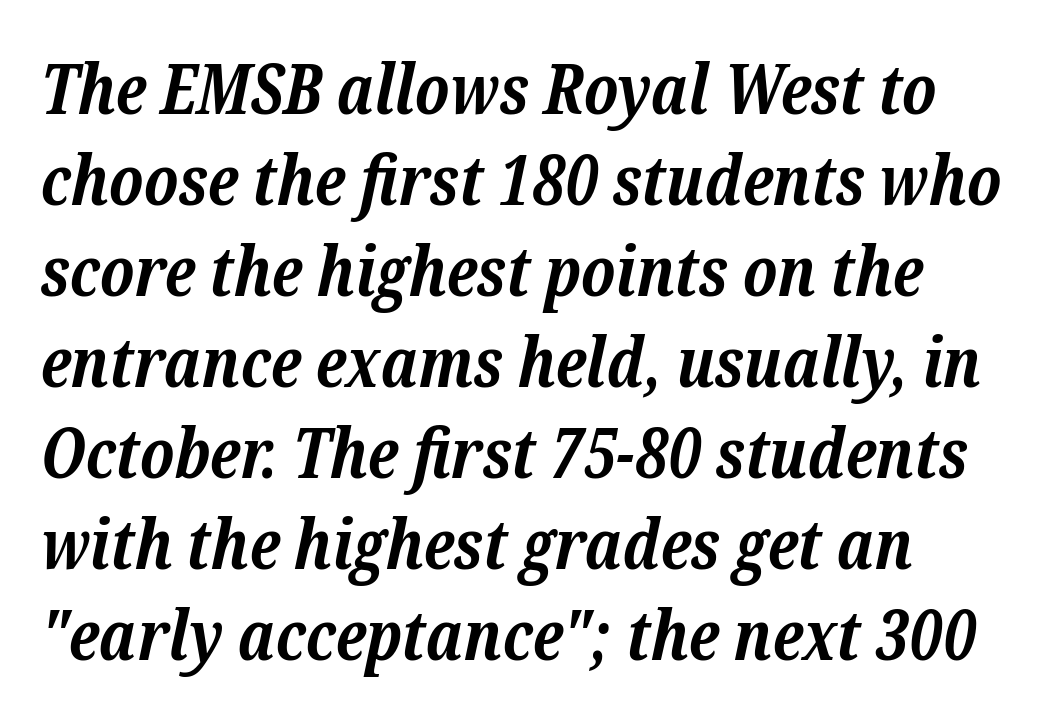
Honestly, the row spacing looks completely unremarkable. Look at the tracking — it's just the regular setting, nothing added. These lines carry a lot of weight — the face is fully bold. Each letter's strokes conclude with small projecting serifs.
